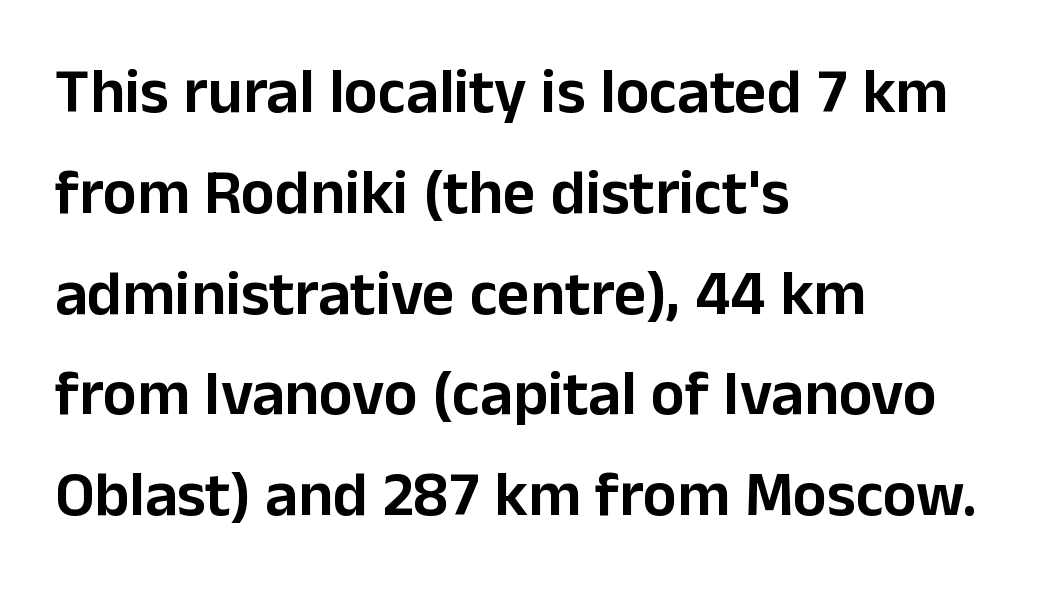
The image shows 63 px sans-serif type, upright; set left-aligned, normal line spacing (1.6x), normal letter spacing, not underlined; low stroke contrast and a medium x-height.
